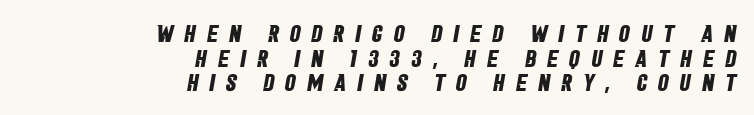
{"bold": "yes", "underline": "no", "align": "right", "line_spacing": "tight", "line_spacing_ratio": 1.03, "letter_spacing": "wide", "letter_spacing_em": 0.46, "glyph_px": 24}
